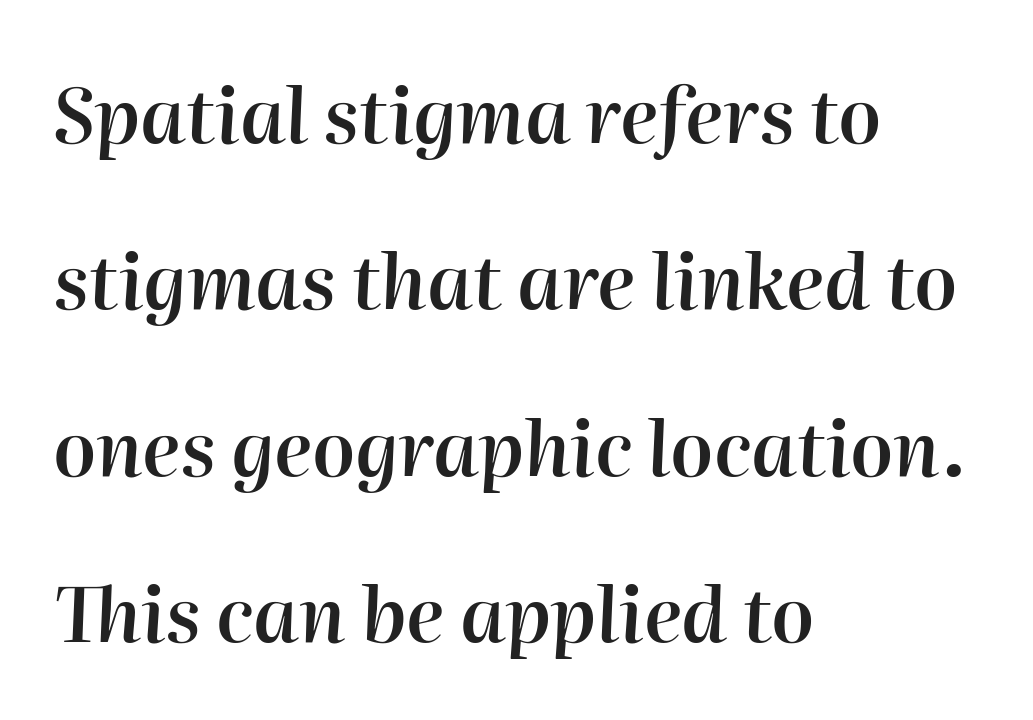
{"italic": "yes", "lean": "right", "slant_degrees": 2, "bold": "semi", "weight": "semibold", "width": "normal", "stroke_contrast": "high", "x_height": "medium", "monospaced": "no", "underline": "no", "align": "left", "line_spacing": "loose", "line_spacing_ratio": 2.19, "letter_spacing": "normal", "letter_spacing_em": 0.0, "glyph_px": 76}
